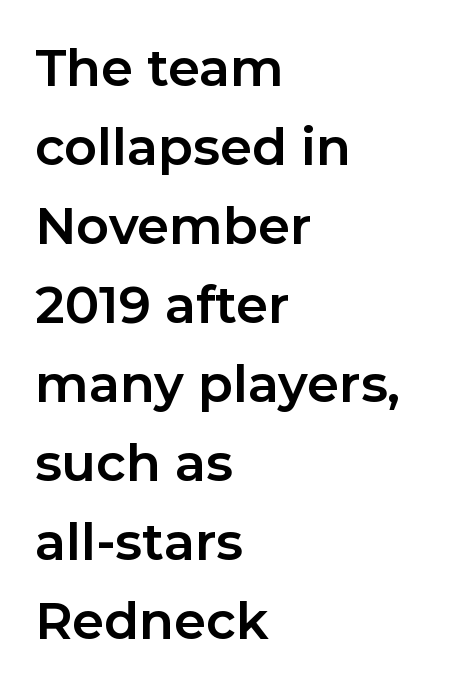
The image shows 51 px bold sans-serif type, upright; set left-aligned, normal line spacing (1.55x), normal letter spacing, not underlined; low stroke contrast and a medium x-height.
